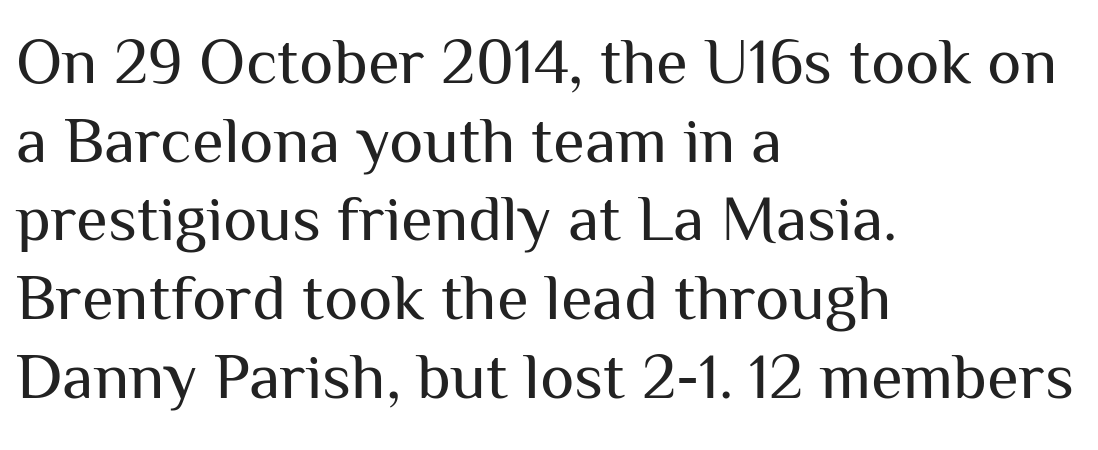
Q: Is the text bold? A: No.
Q: Is the text italic (slanted)? A: No, it is upright.
Q: Is the typeface a serif or a sans-serif typeface? A: Sans-serif.
Q: Is the text underlined? A: No.
Q: How is the paragraph aligned? A: Left-aligned.
Q: Is the spacing between letters normal or unusually wide? A: Normal.
Q: Width (condensed, normal, or wide)? A: Normal.
Q: Stroke contrast? A: Medium.
Q: x-height? A: Medium.
Q: Monospaced? A: No.
